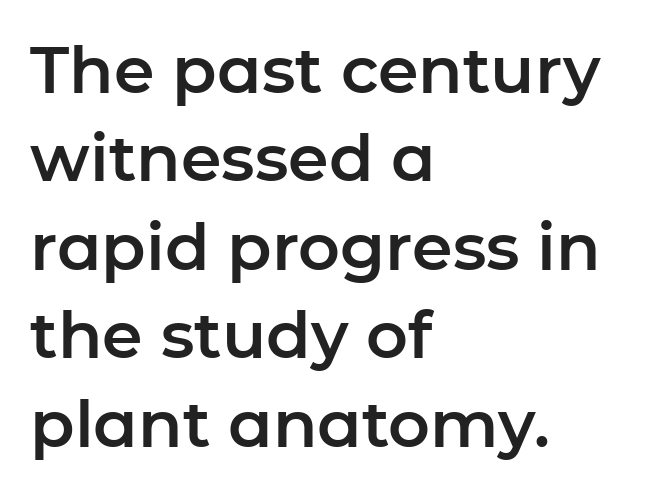
Q: Is the text italic (slanted)? A: No, it is upright.
Q: Is the typeface a serif or a sans-serif typeface? A: Sans-serif.
Q: Is the text underlined? A: No.
Q: How is the paragraph aligned? A: Left-aligned.
Q: Is the spacing between letters normal or unusually wide? A: Normal.
Q: Is the spacing between lines tight, normal or loose? A: Normal.
Q: Width (condensed, normal, or wide)? A: Normal.
Q: Stroke contrast? A: Low.
Q: x-height? A: Medium.
Q: Monospaced? A: No.
